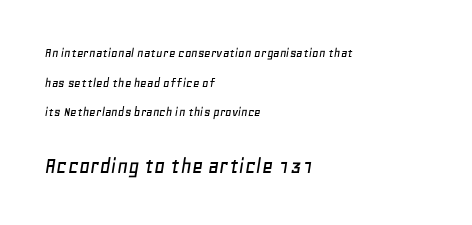
Q: Is the text italic (slanted)? A: Yes, it leans right by about 11 degrees.
Q: Is the text underlined? A: No.
Q: How is the paragraph aligned? A: Left-aligned.
Q: Is the spacing between letters normal or unusually wide? A: Normal.
Q: Is the spacing between lines tight, normal or loose? A: Loose.
Q: Which block of text is set in a larger size, the first (top) or the second (bottom)? A: The second (bottom) one.
